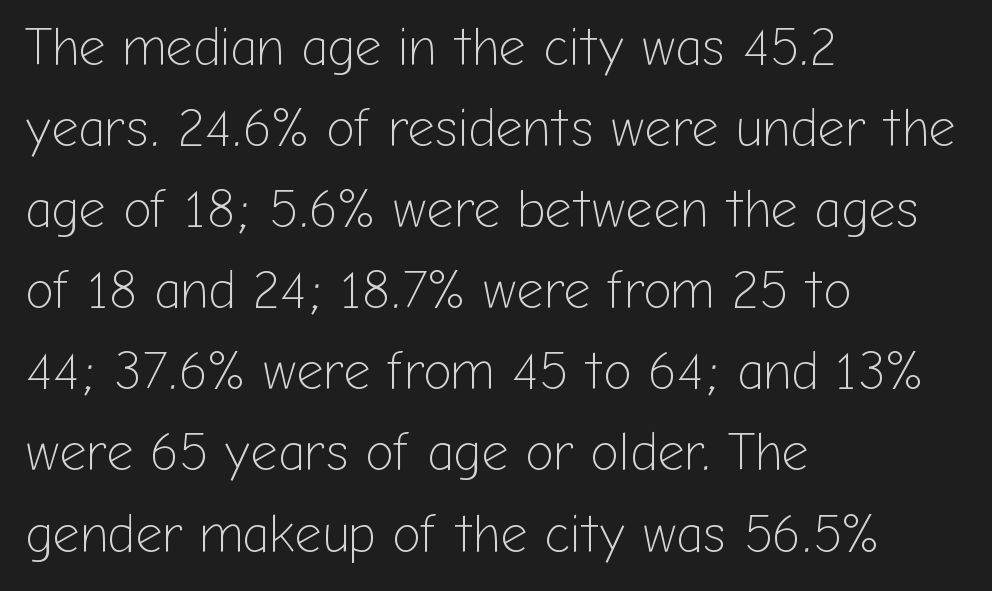
Is the stroke heavy? The answer is a plain regular-or-lighter. Vertical spacing — default. Between one letter and the next there's only the usual sliver of space. A typesetter would label this face a sans.
